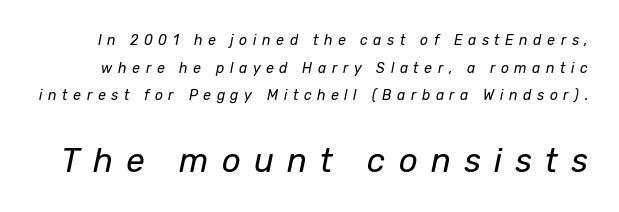
{"italic": "yes", "lean": "right", "slant_degrees": 12, "bold": "no", "weight": "regular", "width": "normal", "stroke_contrast": "low", "x_height": "medium", "monospaced": "no", "underline": "no", "line_spacing": "loose", "line_spacing_ratio": 1.98, "letter_spacing": "wide", "letter_spacing_em": 0.4, "larger_block": "second", "size_ratio": 2.36, "glyph_px": 33}
